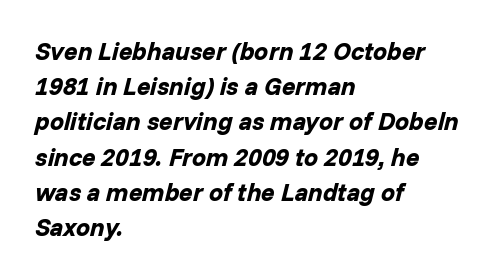
The image shows 25 px bold type, italic (leaning right); set left-aligned, normal line spacing (1.41x), normal letter spacing, not underlined.
